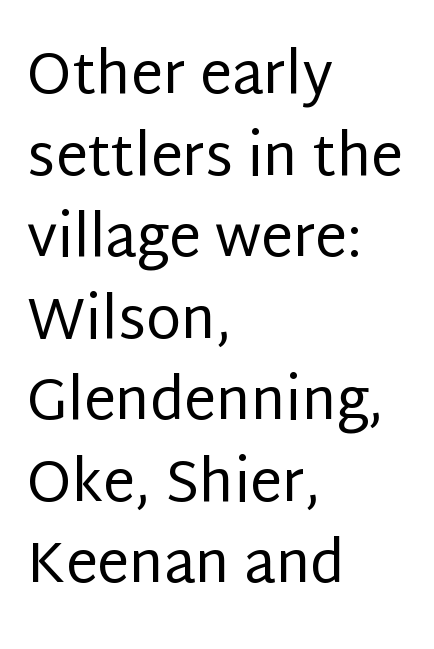
The image shows 57 px regular-weight sans-serif type, upright; set left-aligned, normal line spacing (1.43x), normal letter spacing, not underlined; low stroke contrast and a large x-height.
